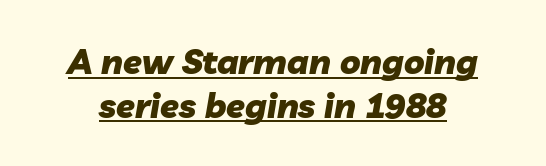
The image shows 34 px heavy type, italic (leaning right); set normal line spacing (1.28x), normal letter spacing, underlined; low stroke contrast and a medium x-height.
